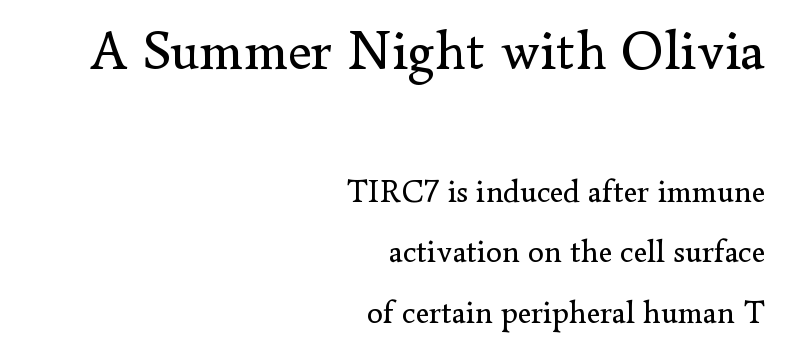
Q: Is the text bold? A: No.
Q: Is the text italic (slanted)? A: No, it is upright.
Q: Is the typeface a serif or a sans-serif typeface? A: Serif.
Q: Is the text underlined? A: No.
Q: How is the paragraph aligned? A: Right-aligned.
Q: Is the spacing between letters normal or unusually wide? A: Normal.
Q: Which block of text is set in a larger size, the first (top) or the second (bottom)? A: The first (top) one.
Q: Width (condensed, normal, or wide)? A: Normal.
Q: Stroke contrast? A: Low.
Q: x-height? A: Small.
Q: Monospaced? A: No.
